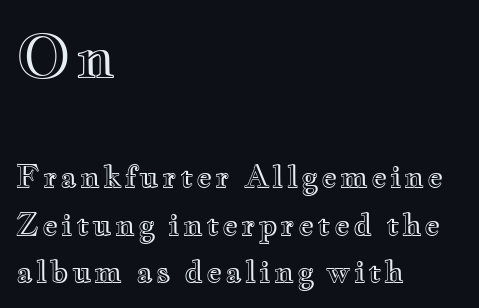
{"italic": "no", "width": "wide", "x_height": "small", "monospaced": "no", "underline": "no", "align": "left", "line_spacing": "normal", "line_spacing_ratio": 1.58, "larger_block": "first", "size_ratio": 1.97, "glyph_px": 59}
